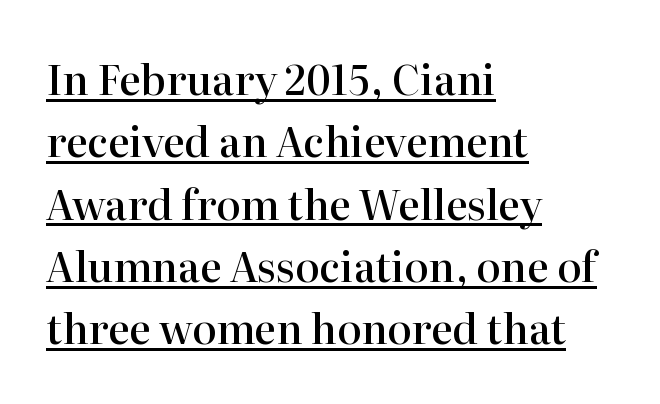
The image shows 41 px semibold serif type, upright; set left-aligned, normal line spacing (1.52x), normal letter spacing, underlined; high stroke contrast and a medium x-height.
